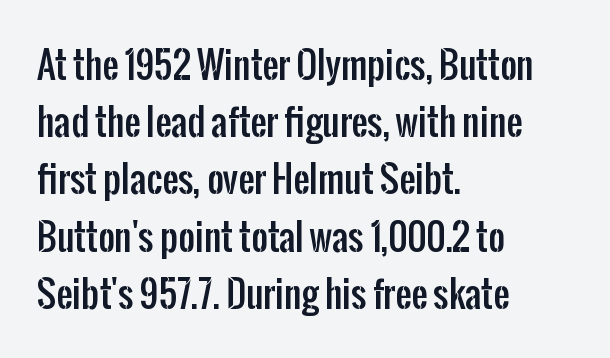
{"serif": "no", "italic": "no", "width": "condensed", "stroke_contrast": "low", "x_height": "medium", "monospaced": "no", "underline": "no", "align": "left", "line_spacing": "normal", "line_spacing_ratio": 1.59, "letter_spacing": "normal", "letter_spacing_em": 0.0, "glyph_px": 36}
